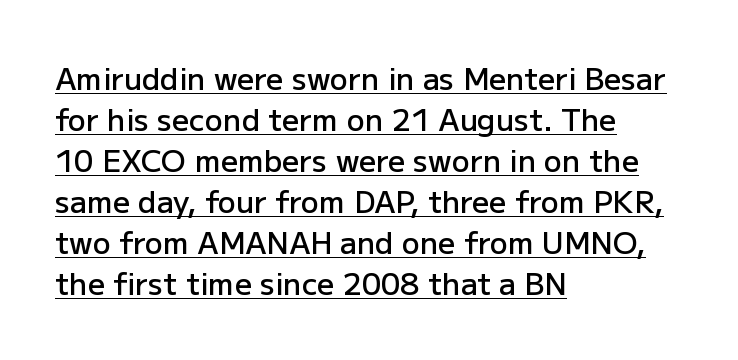
The image shows 30 px semibold sans-serif type, upright; set left-aligned, normal line spacing (1.37x), normal letter spacing, underlined; low stroke contrast and a medium x-height.
